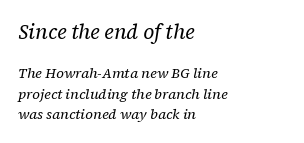
Q: Is the text bold? A: No.
Q: Is the text italic (slanted)? A: Yes, it leans right by about 12 degrees.
Q: Is the text underlined? A: No.
Q: How is the paragraph aligned? A: Left-aligned.
Q: Is the spacing between letters normal or unusually wide? A: Normal.
Q: Is the spacing between lines tight, normal or loose? A: Normal.
Q: Which block of text is set in a larger size, the first (top) or the second (bottom)? A: The first (top) one.
